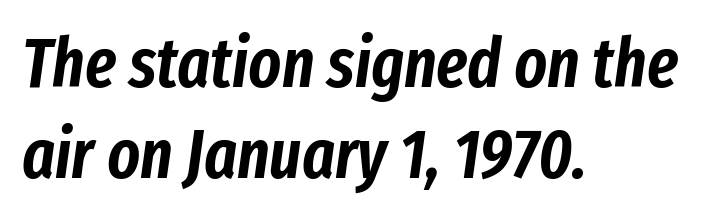
The image shows 69 px condensed type, italic (leaning right); set left-aligned, normal line spacing (1.32x), normal letter spacing, not underlined; low stroke contrast and a medium x-height.
